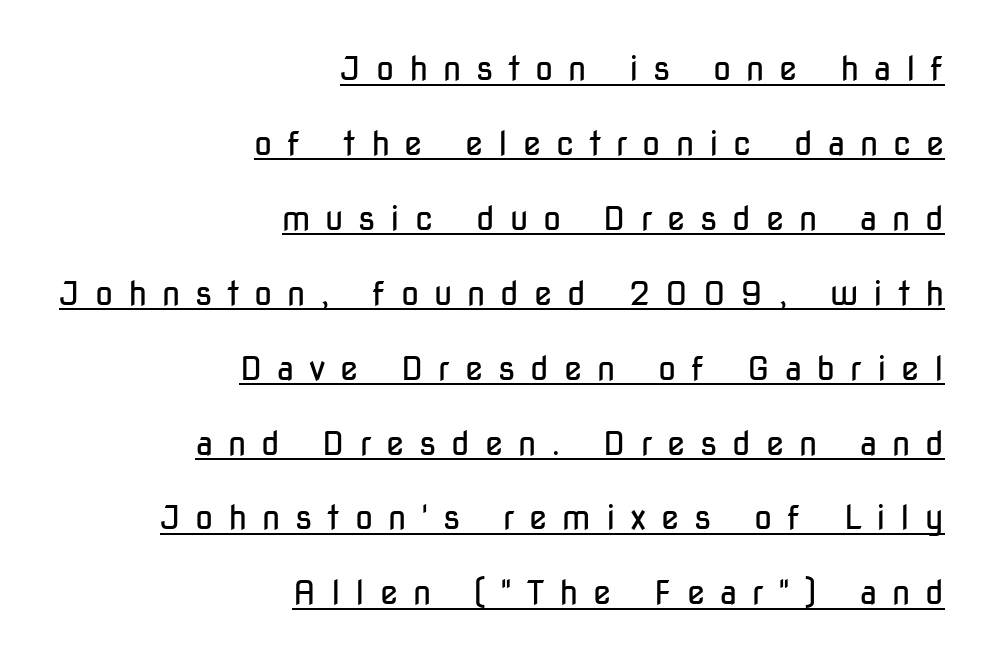
The rendering uses a large line-height, opening up the rows. Underlining? Definitely there. Spacing between characters has been opened up far beyond the box default. No heavy texture on the line: the type isn't bold.
